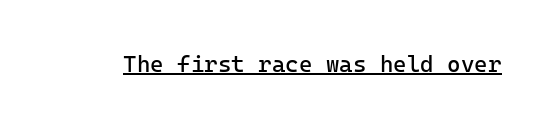
Students, observe the line beneath the letters — that is underlining. You can tell it's not italic because the verticals are truly vertical. Stems here are at most as thick as an everyday book face. Between one letter and the next there's only the usual sliver of space.
